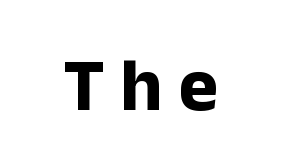
The image shows 75 px bold sans-serif type, upright; set unusually wide letter spacing (+0.21 em), not underlined; low stroke contrast and a medium x-height.
